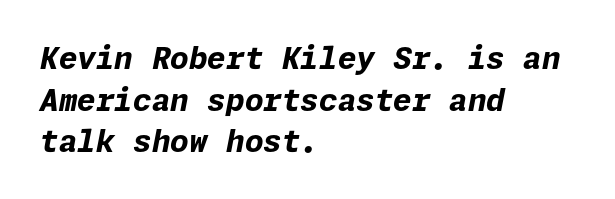
In terms of posture, this sample is oblique. Short note: letters normally spaced. Check the space under the baseline: it is left empty. Chunky letters — that's bold for sure. Students, observe: this is what conventionally led text looks like. Caption: multi-line text, flush left, ragged right.
